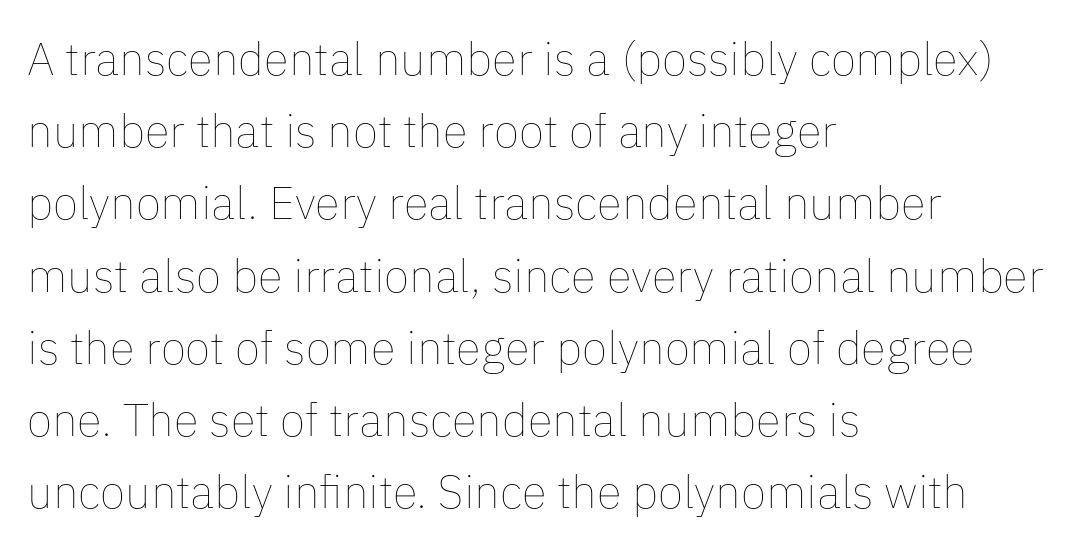
The vertical gap from one line to the next is medium. The passage shown has conventional tracking throughout. Stroke mass is kept to a normal reading level or below. The text block is weighted toward the left margin, trailing off unevenly rightward.
